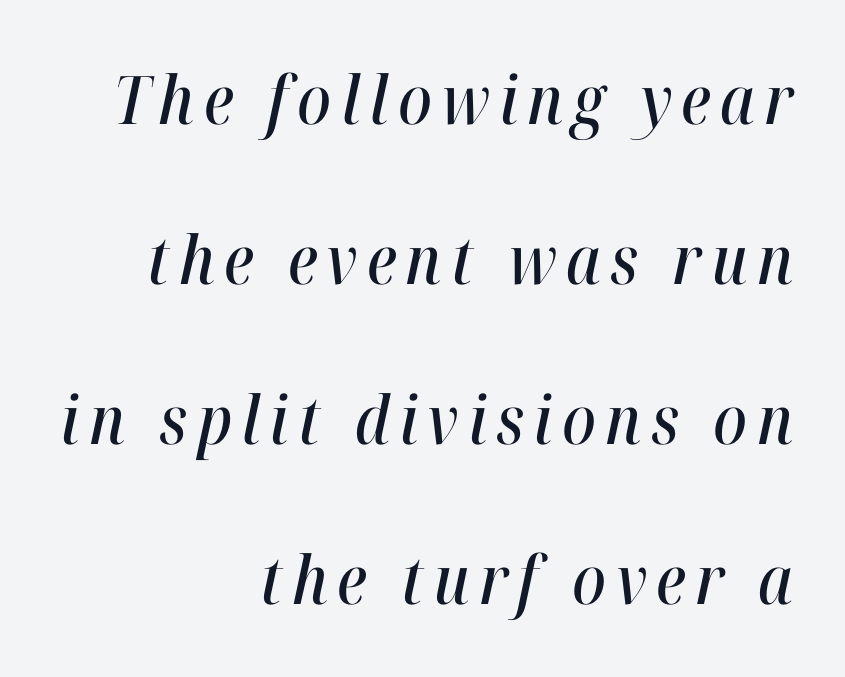
The image shows 67 px condensed type, italic (leaning right); set right-aligned, loose line spacing (2.39x), not underlined; high stroke contrast and a medium x-height.
